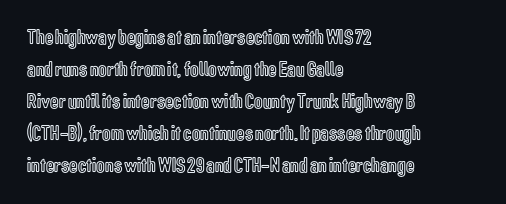
{"italic": "no", "underline": "no", "align": "left", "line_spacing": "normal", "line_spacing_ratio": 1.52, "letter_spacing": "normal", "letter_spacing_em": 0.0, "glyph_px": 21}
